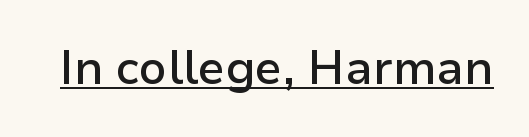
{"serif": "no", "italic": "no", "bold": "semi", "weight": "semibold", "width": "normal", "stroke_contrast": "low", "x_height": "medium", "monospaced": "no", "underline": "yes", "letter_spacing": "normal", "letter_spacing_em": 0.0, "glyph_px": 47}
